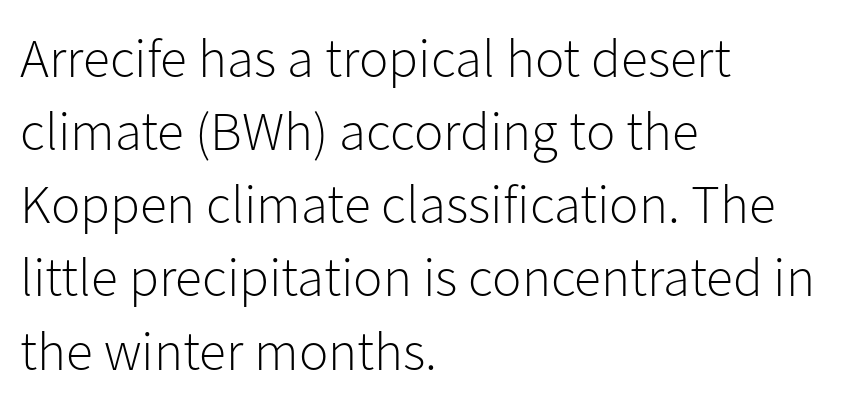
{"serif": "no", "italic": "no", "bold": "no", "weight": "light", "width": "normal", "stroke_contrast": "low", "x_height": "medium", "monospaced": "no", "underline": "no", "align": "left", "line_spacing": "normal", "line_spacing_ratio": 1.33, "letter_spacing": "normal", "letter_spacing_em": 0.0, "glyph_px": 55}
